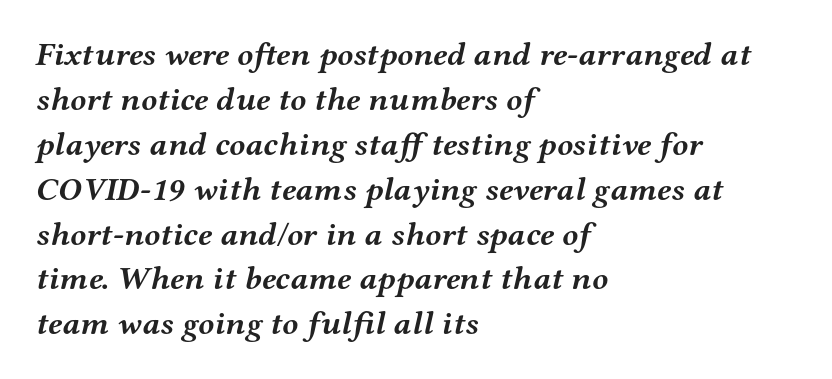
Type without underlining. Here the designer chose a conventional face with non-uniform glyph widths. The glyphs in this specimen are seriffed. Its strokes are broad and dark, the hallmark of bold type. Compared with typical paragraphs, the rows here are spaced about the same. There is no visible air inserted between adjacent glyphs.
